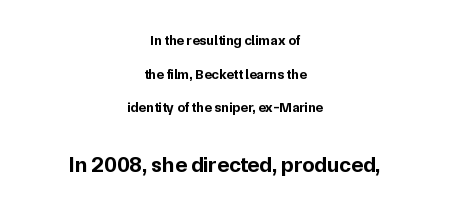
The image shows 22 px bold type, upright; set centered, loose line spacing (2.41x), normal letter spacing, not underlined; the second (bottom) block is 1.57x larger.
